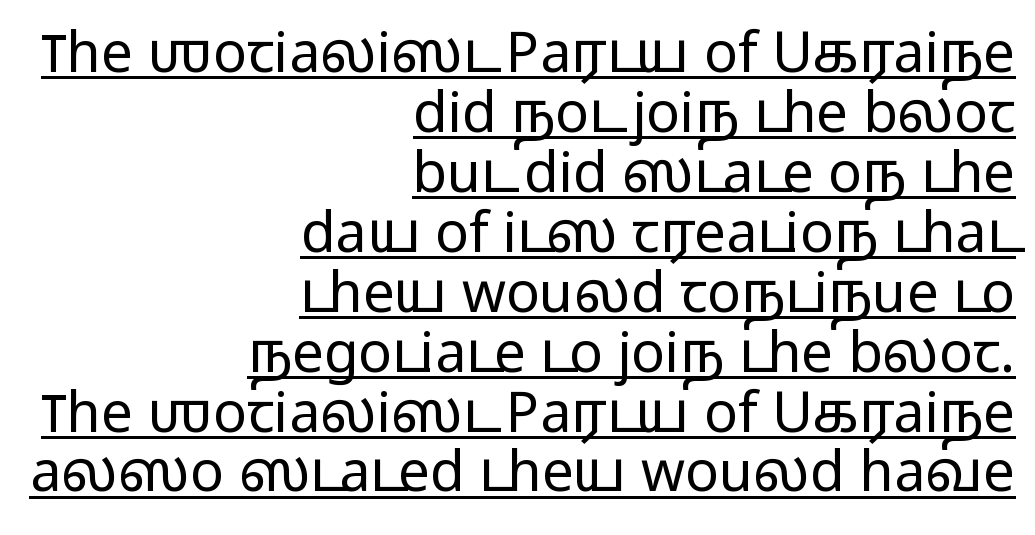
{"serif": "no", "italic": "no", "bold": "no", "weight": "light", "width": "wide", "stroke_contrast": "low", "x_height": "medium", "monospaced": "no", "underline": "yes", "align": "right", "line_spacing": "tight", "line_spacing_ratio": 1.07, "letter_spacing": "normal", "letter_spacing_em": 0.0, "glyph_px": 56}
